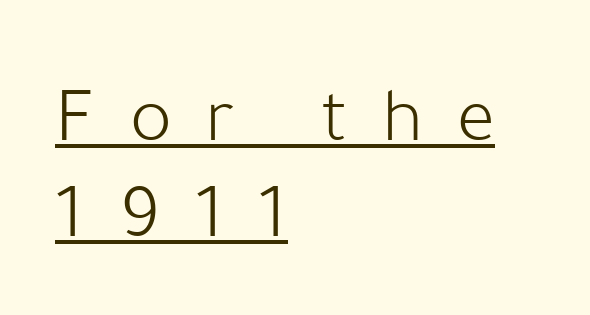
{"serif": "no", "italic": "no", "bold": "no", "weight": "light", "width": "normal", "stroke_contrast": "low", "x_height": "medium", "monospaced": "no", "underline": "yes", "align": "left", "line_spacing_ratio": 1.21, "letter_spacing": "wide", "letter_spacing_em": 0.43, "glyph_px": 79}
